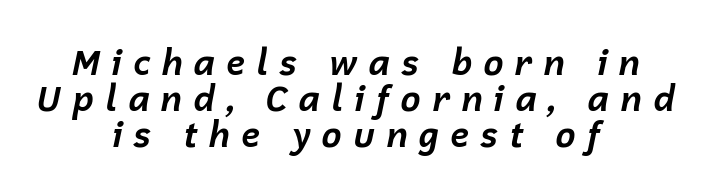
{"italic": "yes", "lean": "right", "slant_degrees": 12, "bold": "yes", "weight": "bold", "width": "normal", "stroke_contrast": "low", "x_height": "medium", "monospaced": "no", "underline": "no", "align": "center", "line_spacing": "tight", "line_spacing_ratio": 1.03, "letter_spacing": "wide", "letter_spacing_em": 0.29, "glyph_px": 35}
